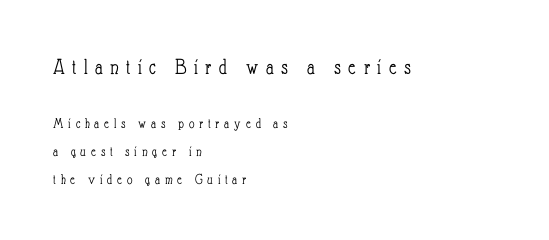
Q: Is the text bold? A: No.
Q: Is the text italic (slanted)? A: No, it is upright.
Q: Is the text underlined? A: No.
Q: How is the paragraph aligned? A: Left-aligned.
Q: Is the spacing between letters normal or unusually wide? A: Unusually wide.
Q: Which block of text is set in a larger size, the first (top) or the second (bottom)? A: The first (top) one.
